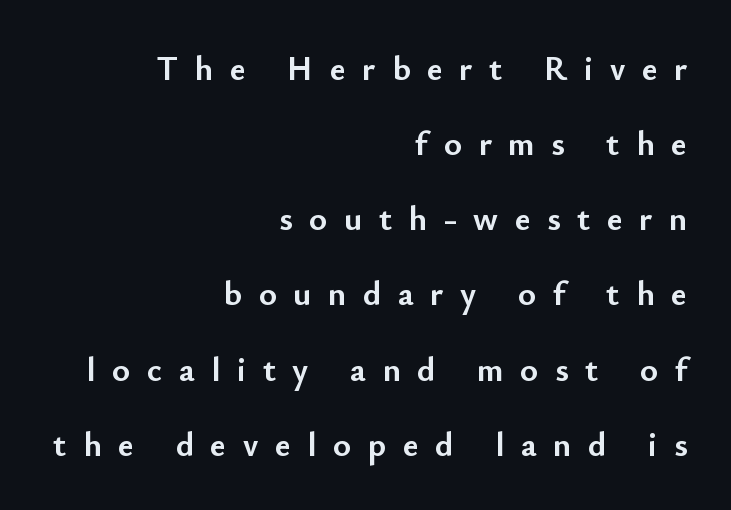
{"serif": "no", "italic": "no", "bold": "yes", "weight": "semibold", "width": "normal", "stroke_contrast": "low", "x_height": "small", "monospaced": "no", "underline": "no", "align": "right", "line_spacing": "loose", "line_spacing_ratio": 2.21, "letter_spacing": "wide", "letter_spacing_em": 0.49, "glyph_px": 34}
